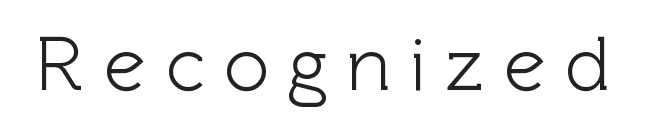
Anything drawn beneath the words? Only blank space. Someone cranked the tracking dial way up on this one. Is this a fixed-width face? No — the glyphs have proportional, varying widths. The characters display no serif detailing; their extremities are plain.
